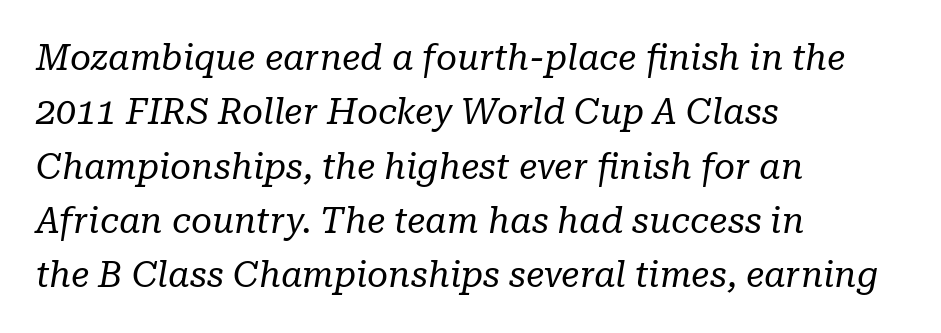
Baseline-to-baseline distance is the conventional proportion of letter height. This rendering features lettering with no underline. Letter spacing: default. Is the block centered? No — it sits flush against the left margin.
